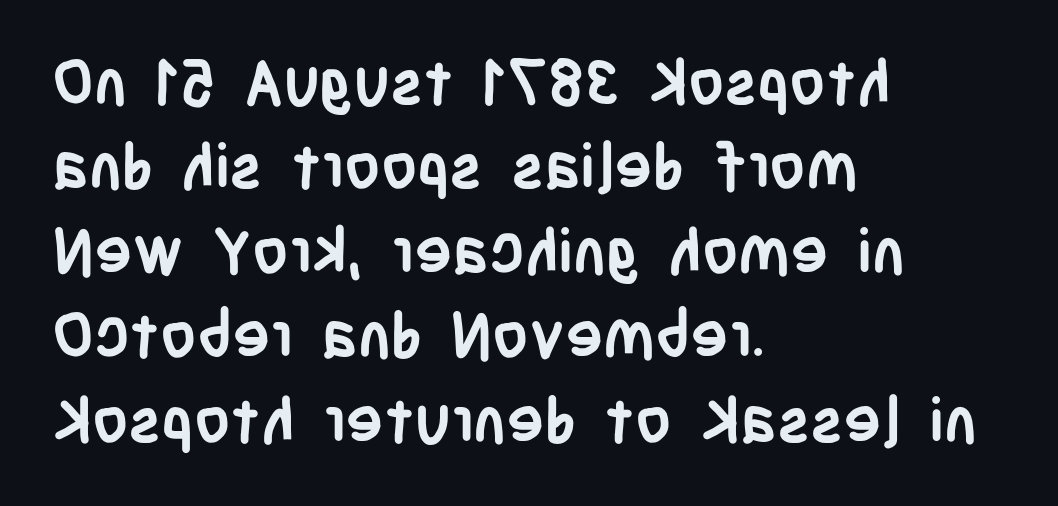
{"serif": "no", "italic": "no", "bold": "yes", "weight": "semibold", "width": "condensed", "stroke_contrast": "low", "x_height": "large", "monospaced": "no", "underline": "no", "align": "left", "line_spacing": "normal", "line_spacing_ratio": 1.34, "letter_spacing": "normal", "letter_spacing_em": 0.0, "glyph_px": 63}
